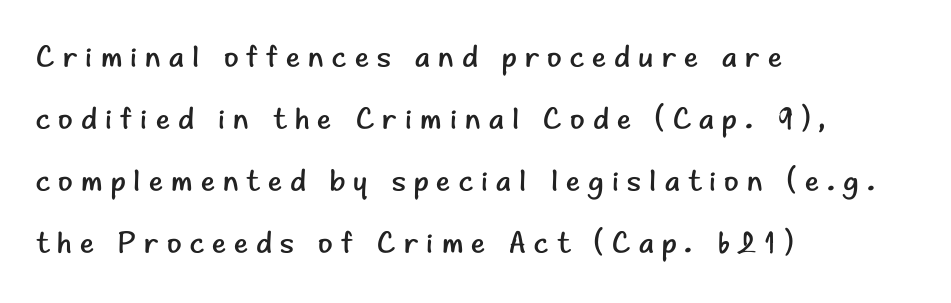
{"serif": "no", "italic": "no", "bold": "no", "weight": "regular", "width": "normal", "stroke_contrast": "low", "x_height": "small", "monospaced": "no", "underline": "no", "align": "left", "line_spacing": "loose", "line_spacing_ratio": 2.07, "letter_spacing": "wide", "letter_spacing_em": 0.27, "glyph_px": 30}
